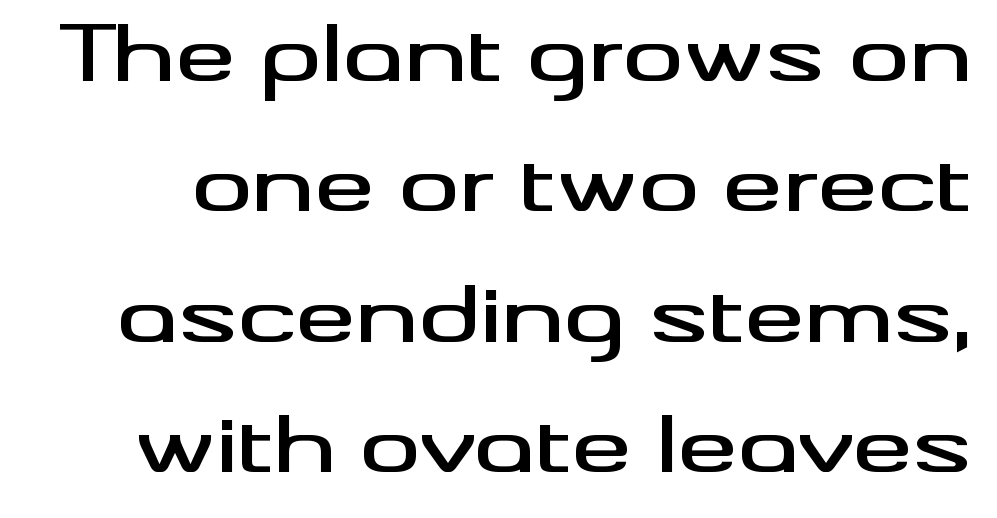
The image shows 75 px wide sans-serif type, upright; set line spacing 1.74x, normal letter spacing, not underlined; medium stroke contrast and a small x-height.
